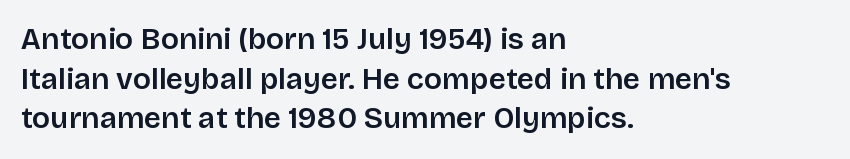
{"serif": "no", "italic": "no", "width": "normal", "stroke_contrast": "low", "x_height": "large", "monospaced": "no", "underline": "no", "align": "left", "line_spacing": "normal", "line_spacing_ratio": 1.32, "letter_spacing": "normal", "letter_spacing_em": 0.0, "glyph_px": 30}
